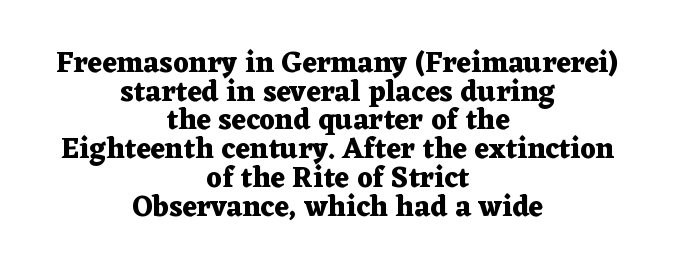
{"serif": "yes", "italic": "no", "bold": "yes", "weight": "heavy", "width": "wide", "stroke_contrast": "medium", "x_height": "medium", "monospaced": "no", "underline": "no", "align": "center", "line_spacing": "tight", "line_spacing_ratio": 0.99, "letter_spacing": "normal", "letter_spacing_em": 0.0, "glyph_px": 29}
